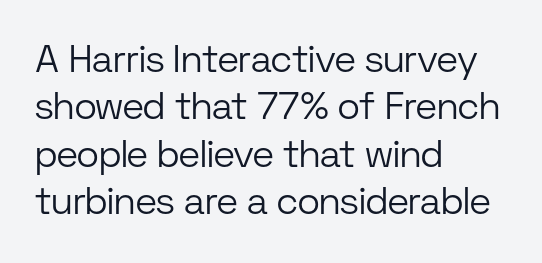
{"serif": "no", "italic": "no", "bold": "no", "weight": "light", "width": "normal", "stroke_contrast": "low", "x_height": "medium", "monospaced": "no", "underline": "no", "align": "left", "line_spacing": "normal", "line_spacing_ratio": 1.25, "letter_spacing": "normal", "letter_spacing_em": 0.0, "glyph_px": 38}
